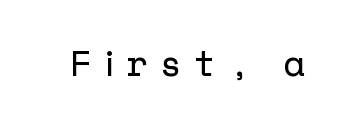
Has an underline been added? It has not. The horizontal fit of the characters is loose and conspicuously gappy. Classification — sans serif. Nope, not italic — everything's standing straight.
